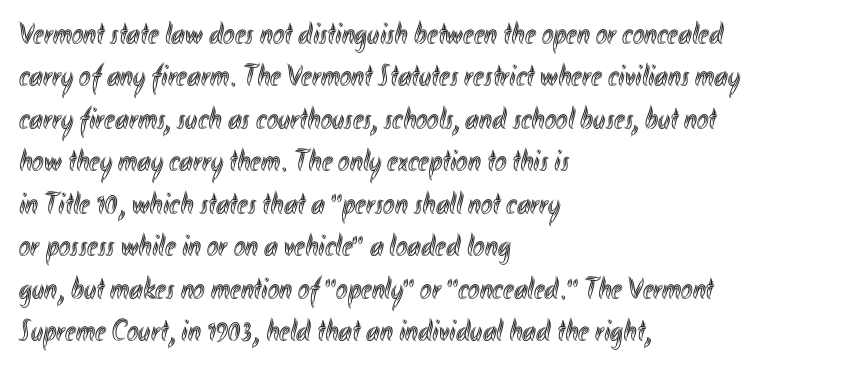
This sample is left-justified, so line endings fall wherever the words run out. The face used here is rendered with its standard letterfit. How would I describe the line gaps? Plain and ordinary. Do the characters align in a grid? No, the font is proportional. Letters rest on an invisible, unmarked baseline.
